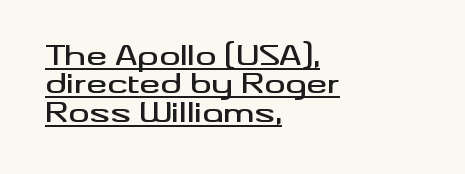
The image shows 26 px text type, upright; set left-aligned, tight line spacing (1.09x), normal letter spacing, underlined.
